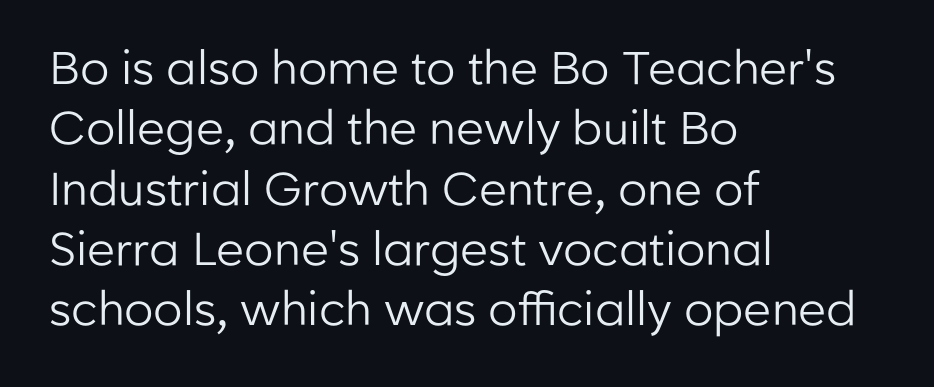
Q: Is the text bold? A: No.
Q: Is the text italic (slanted)? A: No, it is upright.
Q: Is the typeface a serif or a sans-serif typeface? A: Sans-serif.
Q: Is the text underlined? A: No.
Q: How is the paragraph aligned? A: Left-aligned.
Q: Is the spacing between letters normal or unusually wide? A: Normal.
Q: Is the spacing between lines tight, normal or loose? A: Normal.
Q: Width (condensed, normal, or wide)? A: Normal.
Q: Stroke contrast? A: Low.
Q: x-height? A: Medium.
Q: Monospaced? A: No.
